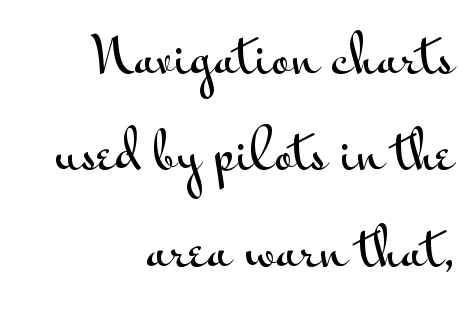
The image shows 53 px wide sans-serif type; set right-aligned, line spacing 1.82x, normal letter spacing, not underlined; medium stroke contrast and a small x-height.
